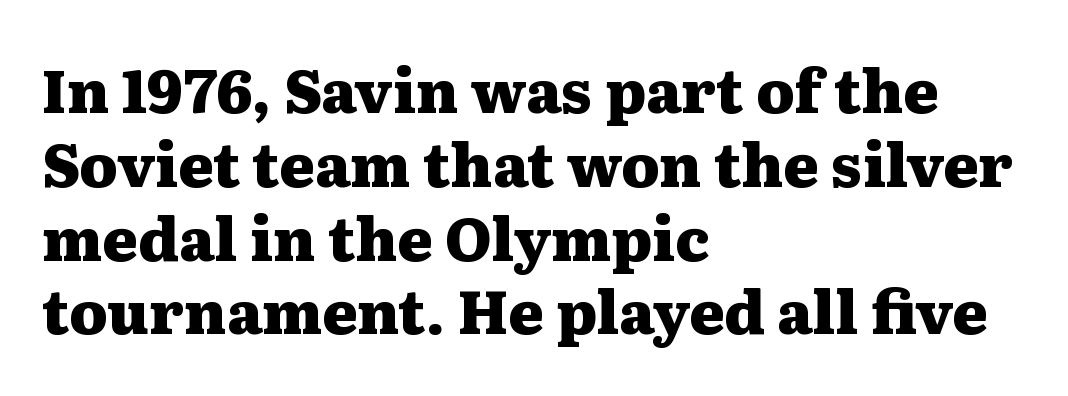
The image shows 60 px heavy, wide serif type, upright; set left-aligned, line spacing 1.23x, normal letter spacing, not underlined; medium stroke contrast and a medium x-height.
